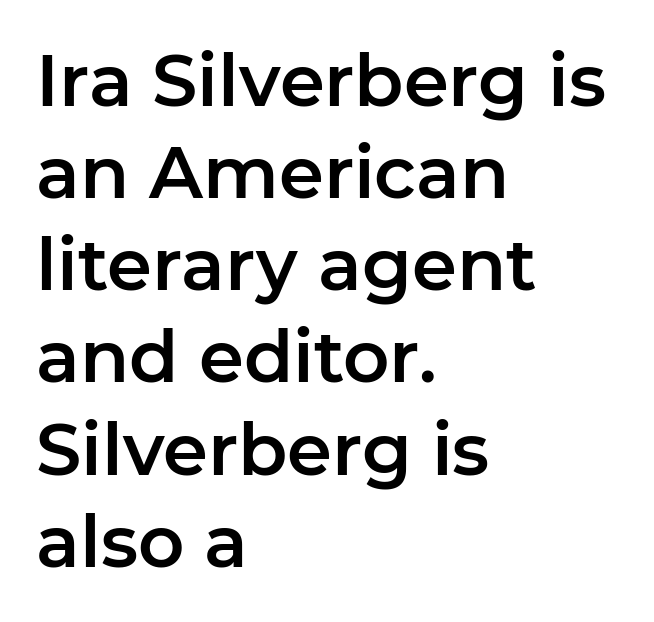
Q: Is the text italic (slanted)? A: No, it is upright.
Q: Is the typeface a serif or a sans-serif typeface? A: Sans-serif.
Q: Is the text underlined? A: No.
Q: How is the paragraph aligned? A: Left-aligned.
Q: Is the spacing between letters normal or unusually wide? A: Normal.
Q: Is the spacing between lines tight, normal or loose? A: Normal.
Q: Width (condensed, normal, or wide)? A: Normal.
Q: Stroke contrast? A: Low.
Q: x-height? A: Medium.
Q: Monospaced? A: No.
